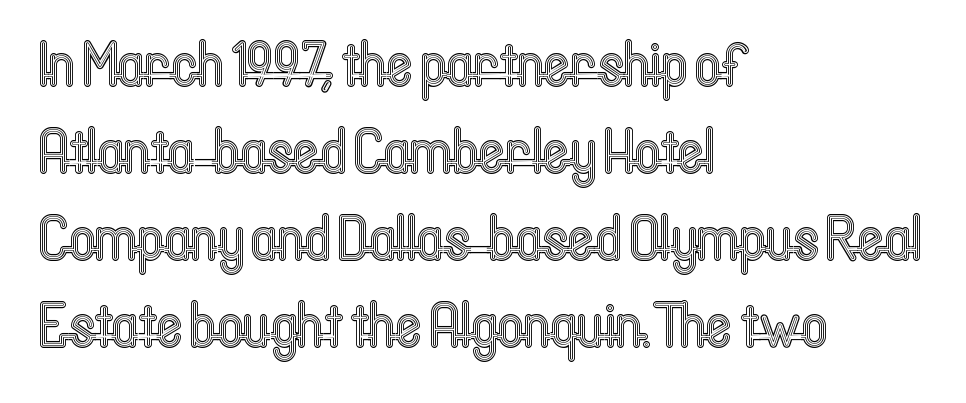
The image shows 63 px condensed type, upright; set left-aligned, normal line spacing (1.38x), normal letter spacing, not underlined; a medium x-height.
